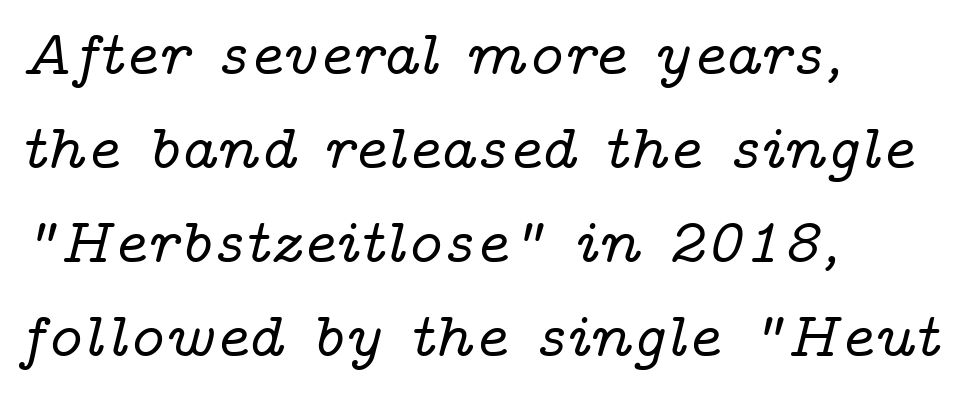
The lettering tilts uniformly, giving the passage an italic look. The face used here is seriffed, in the tradition of book romans. One-word summary of the alignment: left. This sample has the flowing, uneven cadence of proportional lettering.
